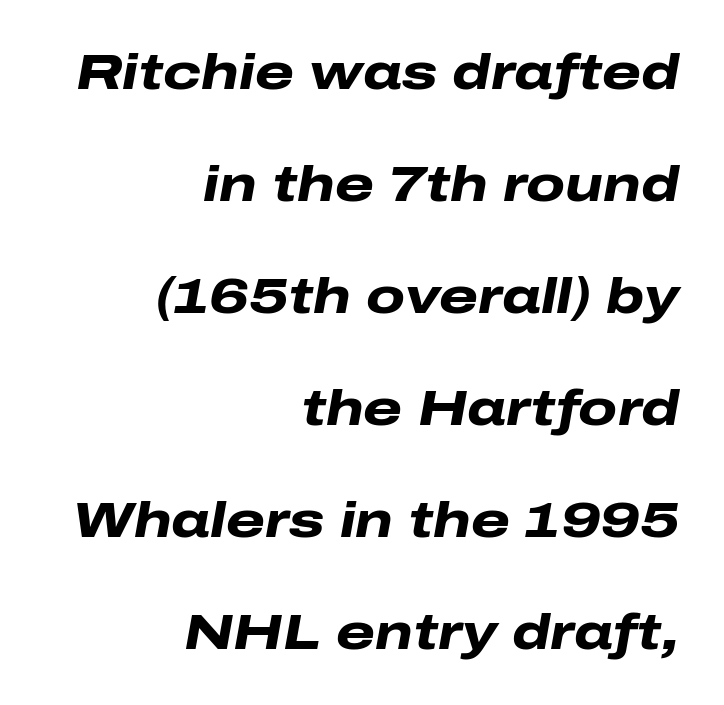
{"italic": "yes", "lean": "right", "slant_degrees": 10, "bold": "yes", "weight": "heavy", "width": "wide", "stroke_contrast": "low", "x_height": "medium", "monospaced": "no", "underline": "no", "align": "right", "line_spacing": "loose", "line_spacing_ratio": 2.24, "letter_spacing": "normal", "letter_spacing_em": 0.0, "glyph_px": 50}
